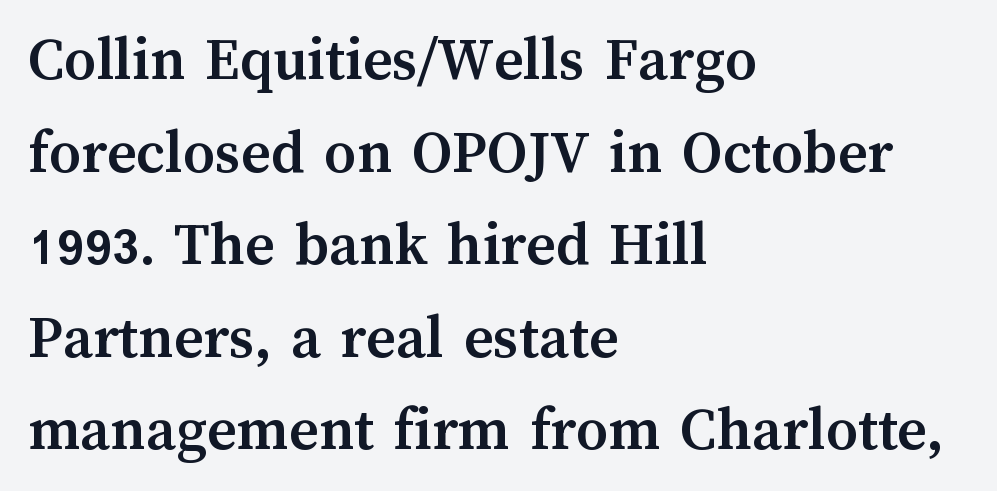
The image shows 63 px semibold type, upright; set left-aligned, normal line spacing (1.47x), normal letter spacing, not underlined; medium stroke contrast and a medium x-height.
